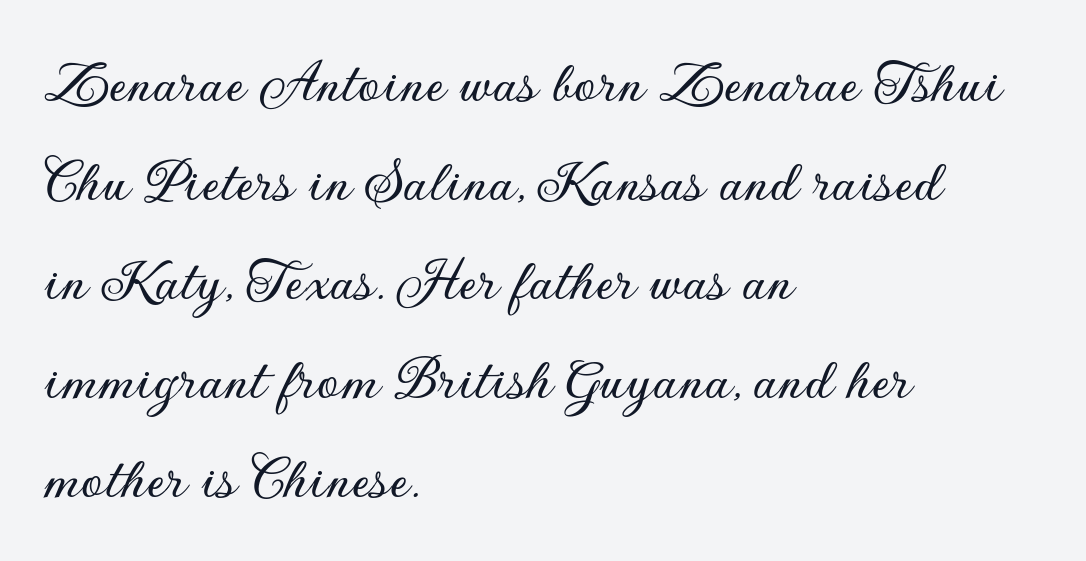
The image shows 63 px sans-serif type; set left-aligned, normal line spacing (1.57x), normal letter spacing, not underlined; low stroke contrast and a small x-height.
